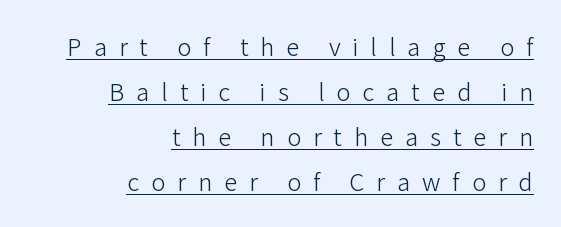
The image shows 24 px text type, upright; set right-aligned, line spacing 1.88x, unusually wide letter spacing (+0.5 em), underlined.
